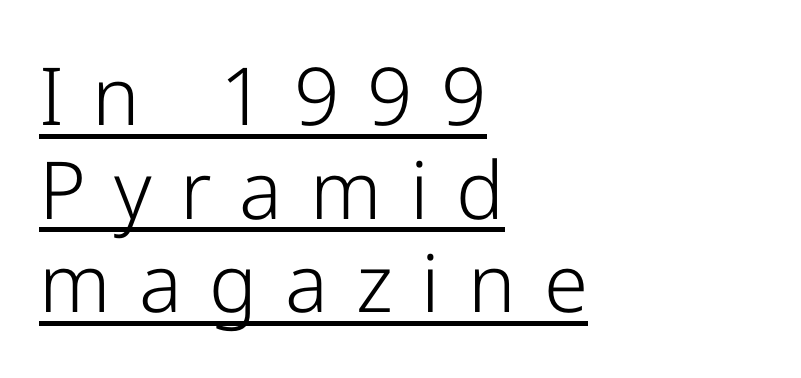
{"serif": "no", "italic": "no", "bold": "no", "weight": "light", "width": "normal", "stroke_contrast": "low", "x_height": "medium", "monospaced": "no", "underline": "yes", "align": "left", "line_spacing_ratio": 1.17, "letter_spacing": "wide", "letter_spacing_em": 0.35, "glyph_px": 80}
